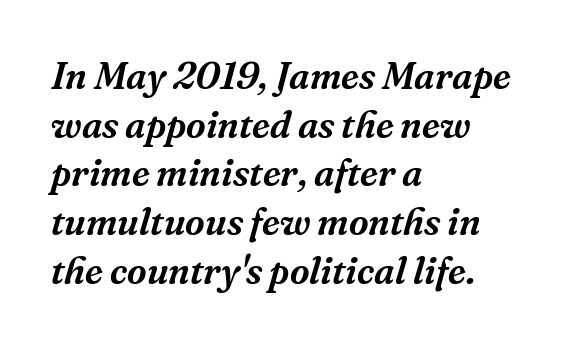
{"serif": "yes", "italic": "yes", "lean": "right", "slant_degrees": 16, "width": "normal", "stroke_contrast": "medium", "x_height": "medium", "monospaced": "no", "underline": "no", "align": "left", "line_spacing": "normal", "line_spacing_ratio": 1.28, "letter_spacing": "normal", "letter_spacing_em": 0.0, "glyph_px": 38}
